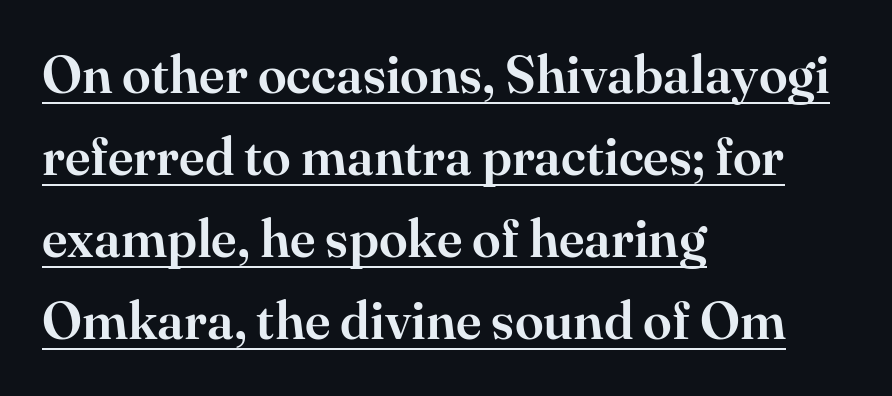
The image shows 52 px serif type, upright; set left-aligned, normal line spacing (1.58x), normal letter spacing, underlined; high stroke contrast and a small x-height.
